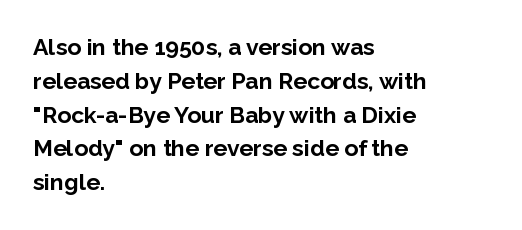
{"italic": "no", "bold": "yes", "underline": "no", "align": "left", "line_spacing": "normal", "line_spacing_ratio": 1.47, "letter_spacing": "normal", "letter_spacing_em": 0.0, "glyph_px": 23}
